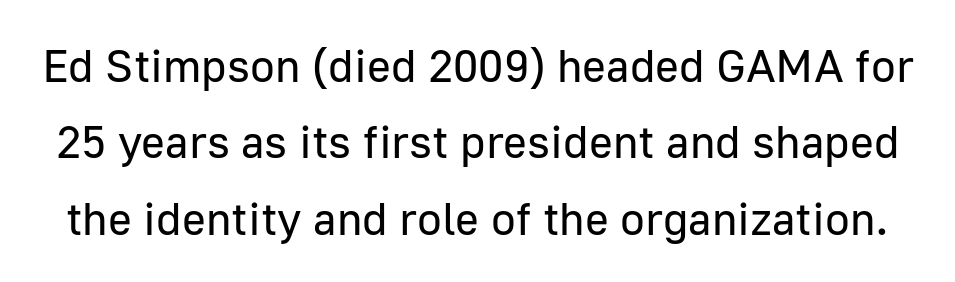
Q: Is the text bold? A: No.
Q: Is the text italic (slanted)? A: No, it is upright.
Q: Is the typeface a serif or a sans-serif typeface? A: Sans-serif.
Q: Is the text underlined? A: No.
Q: Is the spacing between letters normal or unusually wide? A: Normal.
Q: Is the spacing between lines tight, normal or loose? A: Normal.
Q: Width (condensed, normal, or wide)? A: Normal.
Q: Stroke contrast? A: Low.
Q: x-height? A: Medium.
Q: Monospaced? A: No.
